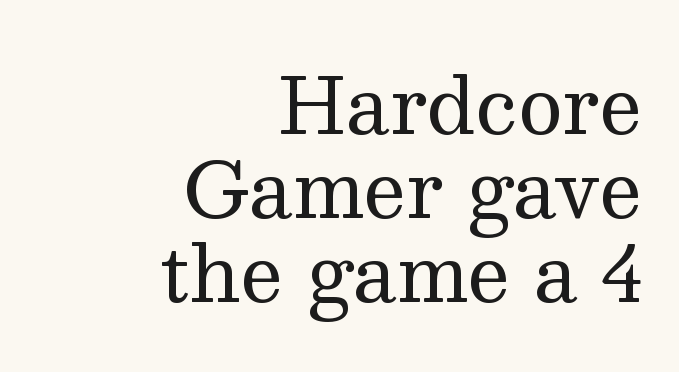
{"serif": "yes", "italic": "no", "bold": "no", "weight": "regular", "width": "normal", "stroke_contrast": "medium", "x_height": "medium", "monospaced": "no", "underline": "no", "align": "right", "line_spacing": "tight", "line_spacing_ratio": 1.09, "letter_spacing": "normal", "letter_spacing_em": 0.0, "glyph_px": 77}
